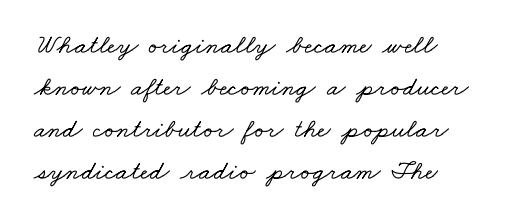
Q: Is the text underlined? A: No.
Q: How is the paragraph aligned? A: Left-aligned.
Q: Is the spacing between letters normal or unusually wide? A: Normal.
Q: Is the spacing between lines tight, normal or loose? A: Normal.
